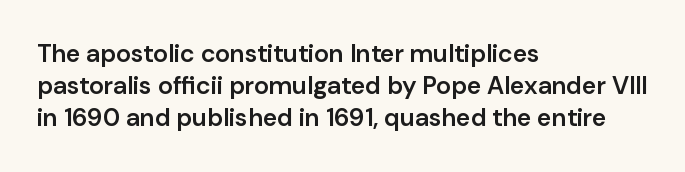
{"italic": "no", "bold": "semi", "underline": "no", "align": "left", "line_spacing": "normal", "line_spacing_ratio": 1.29, "letter_spacing": "normal", "letter_spacing_em": 0.0, "glyph_px": 25}
